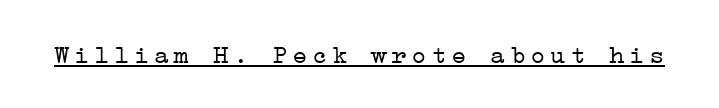
{"italic": "no", "bold": "no", "underline": "yes", "glyph_px": 26}
